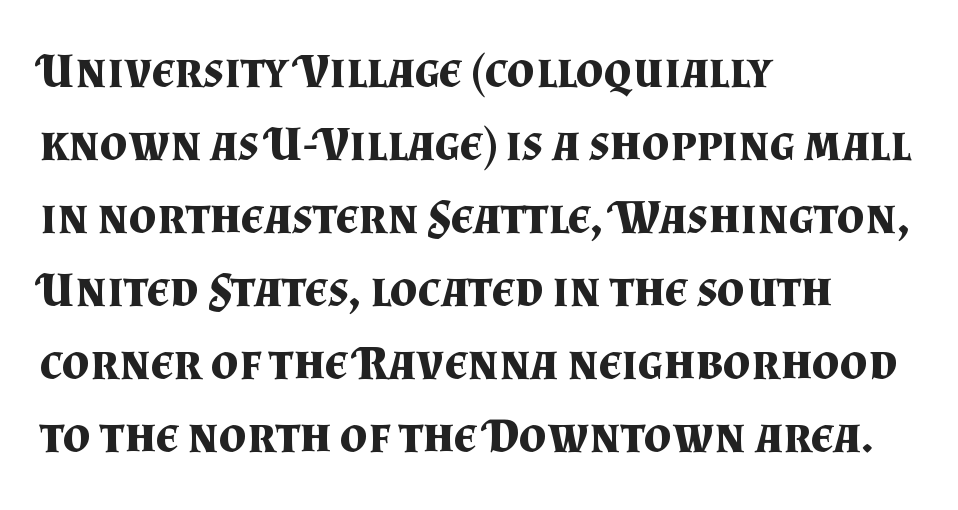
Q: Is the text bold? A: Yes.
Q: Is the text italic (slanted)? A: No, it is upright.
Q: Is the typeface a serif or a sans-serif typeface? A: Serif.
Q: Is the text underlined? A: No.
Q: How is the paragraph aligned? A: Left-aligned.
Q: Is the spacing between letters normal or unusually wide? A: Normal.
Q: Is the spacing between lines tight, normal or loose? A: Normal.
Q: Width (condensed, normal, or wide)? A: Normal.
Q: Stroke contrast? A: Medium.
Q: x-height? A: Small.
Q: Monospaced? A: No.
